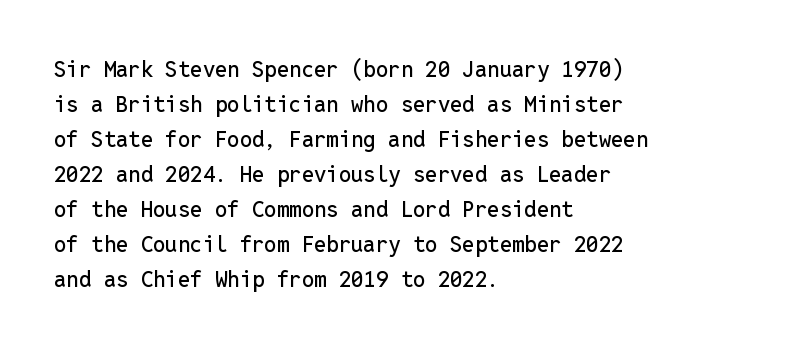
The image shows 22 px text type, upright; set left-aligned, normal line spacing (1.59x), normal letter spacing, not underlined.
